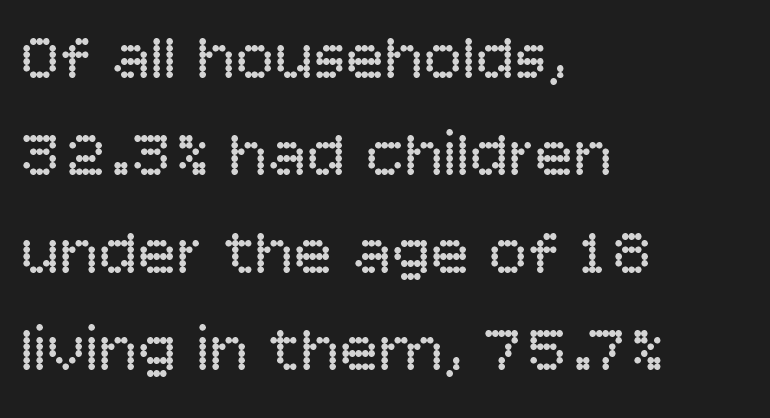
The image shows 65 px regular-weight sans-serif type, upright; set left-aligned, normal line spacing (1.5x), normal letter spacing, not underlined; low stroke contrast and a large x-height.
